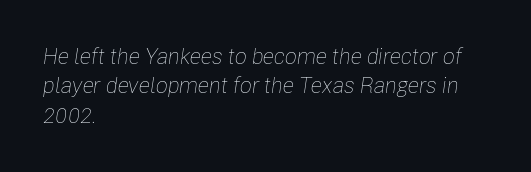
{"italic": "yes", "lean": "right", "slant_degrees": 8, "bold": "no", "underline": "no", "align": "left", "line_spacing": "normal", "line_spacing_ratio": 1.33, "letter_spacing": "normal", "letter_spacing_em": 0.0, "glyph_px": 22}
